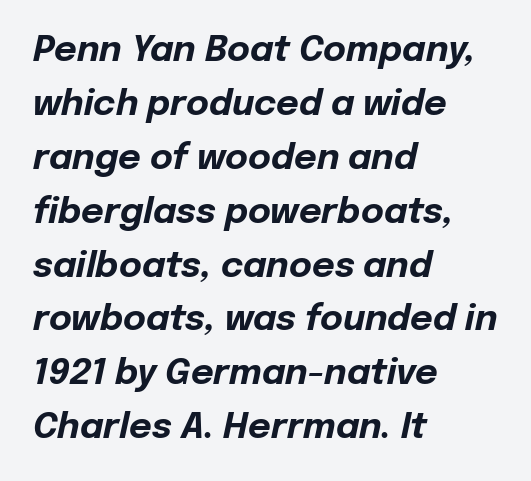
The image shows 35 px bold type, italic (leaning right); set left-aligned, normal line spacing (1.54x), normal letter spacing, not underlined; low stroke contrast and a medium x-height.
